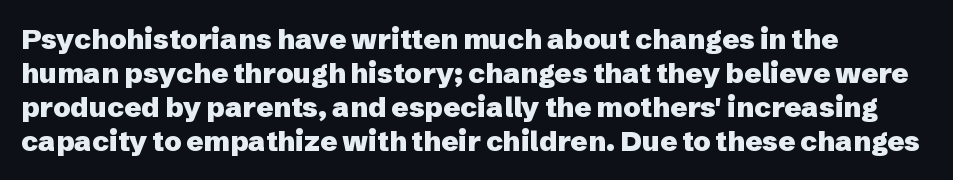
{"serif": "no", "italic": "no", "bold": "yes", "weight": "heavy", "width": "normal", "stroke_contrast": "low", "x_height": "medium", "monospaced": "no", "underline": "no", "align": "left", "line_spacing_ratio": 1.21, "letter_spacing": "normal", "letter_spacing_em": 0.0, "glyph_px": 28}
